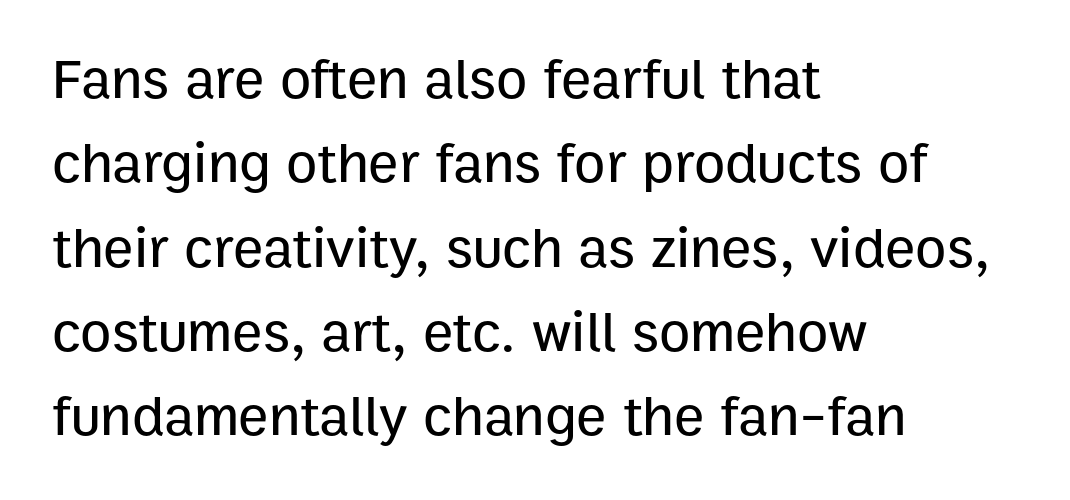
The image shows 57 px sans-serif type, upright; set left-aligned, normal line spacing (1.48x), normal letter spacing, not underlined; low stroke contrast and a medium x-height.
